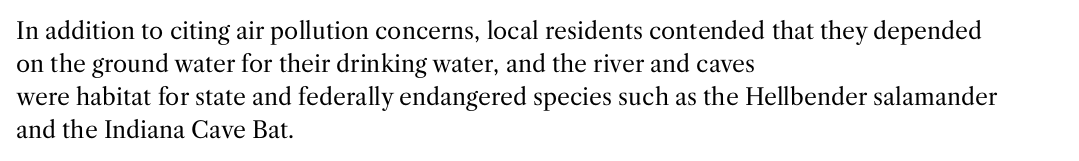
Does extra space separate the letters? No, they use regular spacing. The rendering anchors every line to the left-hand side. The axis of the letterforms is exactly vertical. These lines sit exactly where default settings would place them. Ink coverage per letter is moderate at most. Bare-footed words on every line.
